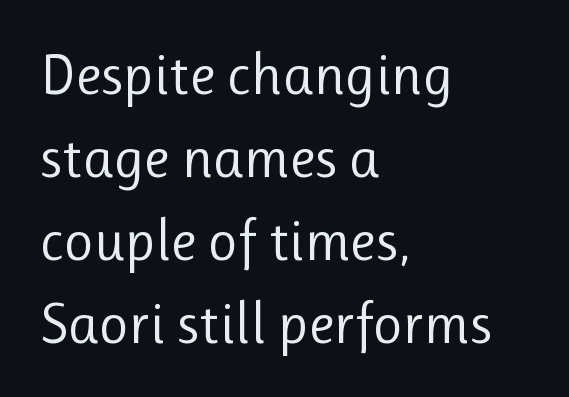
The image shows 58 px regular-weight sans-serif type, upright; set left-aligned, normal line spacing (1.43x), normal letter spacing, not underlined; low stroke contrast and a medium x-height.
